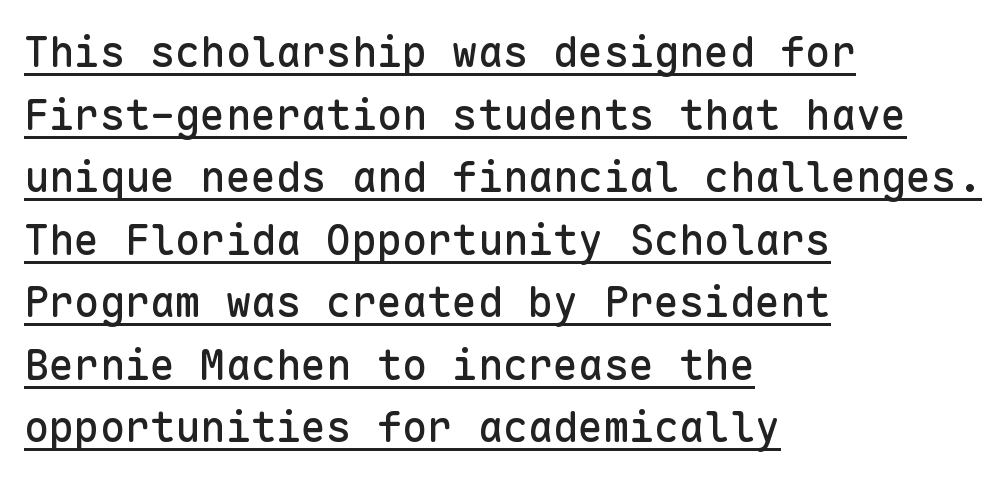
{"serif": "no", "italic": "no", "width": "normal", "stroke_contrast": "low", "x_height": "medium", "monospaced": "yes", "underline": "yes", "align": "left", "line_spacing": "normal", "line_spacing_ratio": 1.49, "letter_spacing": "normal", "letter_spacing_em": 0.0, "glyph_px": 42}
